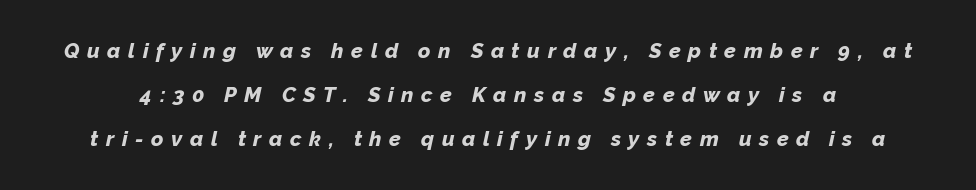
{"italic": "yes", "lean": "right", "slant_degrees": 12, "bold": "yes", "underline": "no", "line_spacing": "loose", "line_spacing_ratio": 2.1, "letter_spacing": "wide", "letter_spacing_em": 0.36, "glyph_px": 21}
